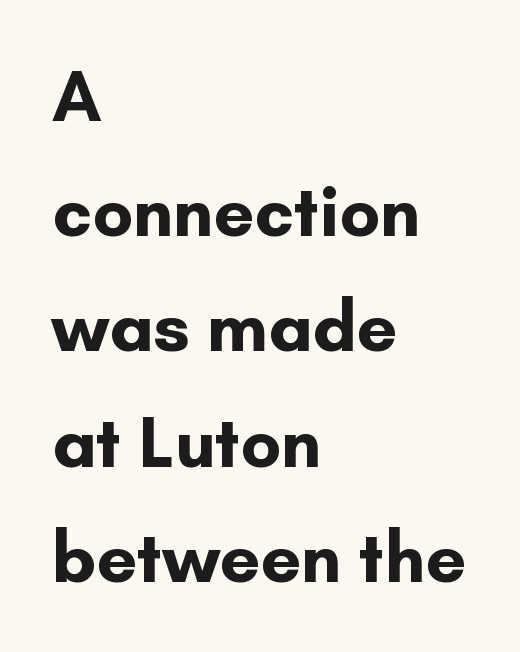
Designer's note — italics off, roman on. The line-height multiplier appears to be the usual default. The passage shown is typeset with a sans-serif family. Bare-footed words on every line.
